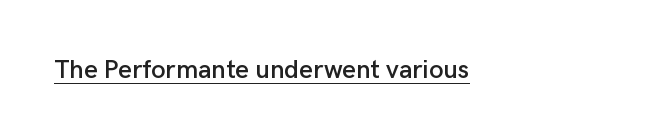
{"italic": "no", "underline": "yes", "align": "left", "letter_spacing": "normal", "letter_spacing_em": 0.0, "glyph_px": 26}
